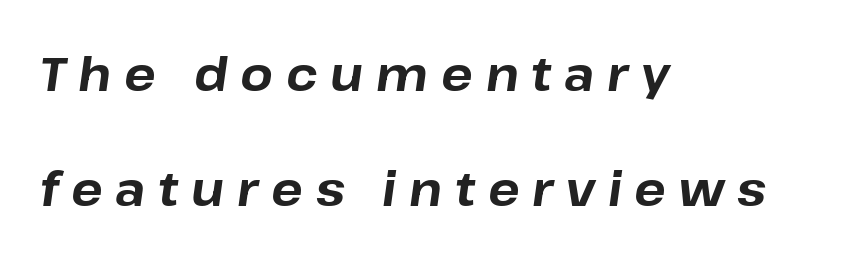
Q: Is the text bold? A: Yes.
Q: Is the text italic (slanted)? A: Yes, it leans right by about 8 degrees.
Q: Is the text underlined? A: No.
Q: How is the paragraph aligned? A: Left-aligned.
Q: Is the spacing between letters normal or unusually wide? A: Unusually wide.
Q: Is the spacing between lines tight, normal or loose? A: Loose.
Q: Width (condensed, normal, or wide)? A: Normal.
Q: Stroke contrast? A: Low.
Q: x-height? A: Medium.
Q: Monospaced? A: No.
